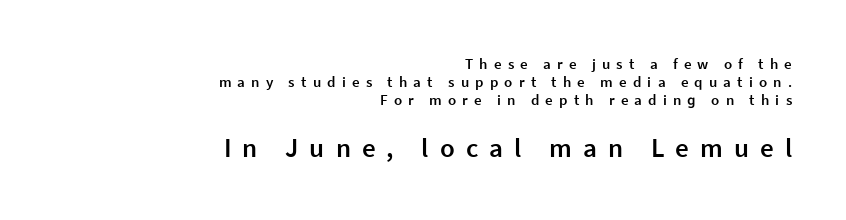
The image shows 27 px text type, upright; set right-aligned, line spacing 1.21x, unusually wide letter spacing (+0.41 em), not underlined; the second (bottom) block is 1.8x larger.
